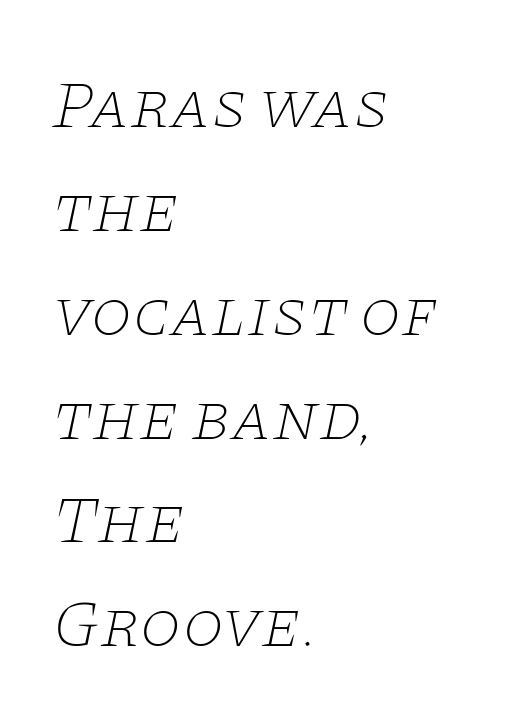
{"serif": "yes", "italic": "yes", "lean": "right", "slant_degrees": 11, "bold": "no", "weight": "thin", "width": "wide", "stroke_contrast": "low", "x_height": "large", "monospaced": "no", "underline": "no", "align": "left", "line_spacing": "normal", "line_spacing_ratio": 1.55, "letter_spacing": "normal", "letter_spacing_em": 0.0, "glyph_px": 67}
